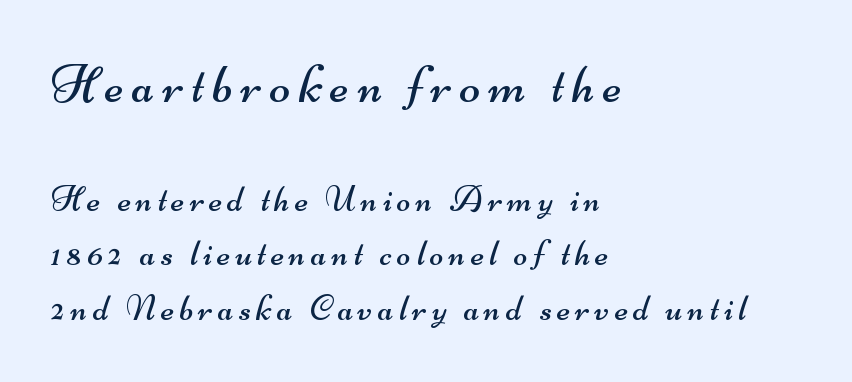
{"serif": "no", "bold": "no", "weight": "regular", "width": "wide", "stroke_contrast": "medium", "x_height": "small", "monospaced": "no", "underline": "no", "align": "left", "line_spacing": "normal", "line_spacing_ratio": 1.47, "larger_block": "first", "size_ratio": 1.49, "glyph_px": 55}
